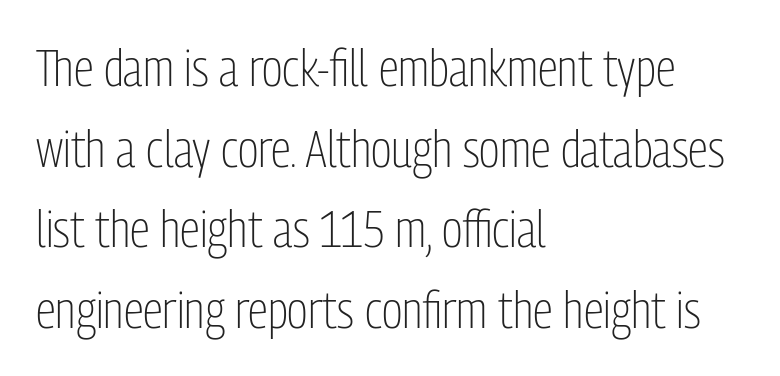
Every row of glyphs begins at an identical x-position on the left. No chunkiness to these letters — they're not bold. Decoration check: the copy has no underline. The block of text has a typical density, with ordinary space between rows. A roman cut, with each character standing at attention. A typesetter would call this proportional, since set widths differ per character.
